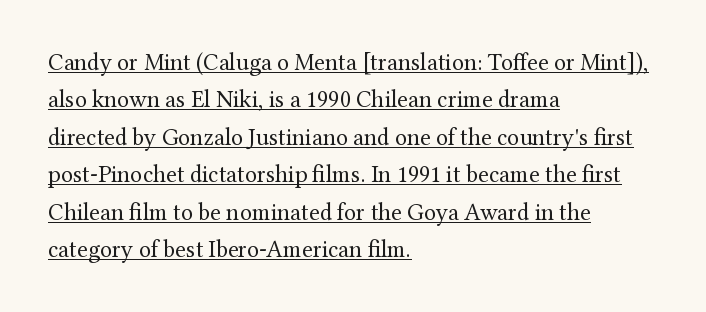
{"italic": "no", "bold": "no", "underline": "yes", "align": "left", "line_spacing": "normal", "line_spacing_ratio": 1.56, "letter_spacing": "normal", "letter_spacing_em": 0.0, "glyph_px": 24}
